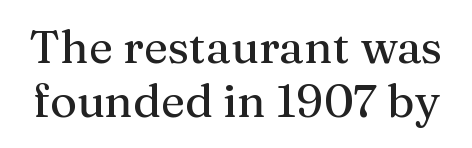
The image shows 46 px serif type, upright; set line spacing 1.18x, normal letter spacing, not underlined; medium stroke contrast and a medium x-height.
